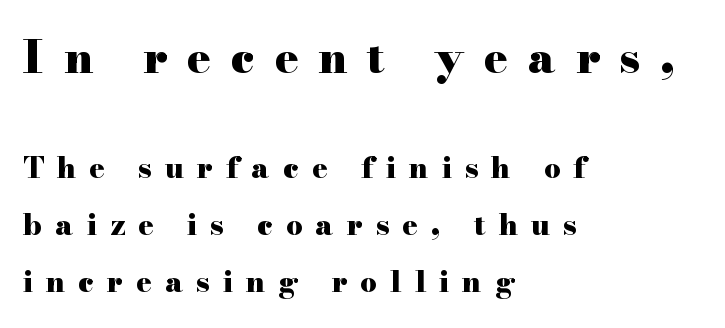
Q: Is the text bold? A: Yes.
Q: Is the text italic (slanted)? A: No, it is upright.
Q: Is the typeface a serif or a sans-serif typeface? A: Serif.
Q: Is the text underlined? A: No.
Q: How is the paragraph aligned? A: Left-aligned.
Q: Is the spacing between letters normal or unusually wide? A: Unusually wide.
Q: Is the spacing between lines tight, normal or loose? A: Loose.
Q: Which block of text is set in a larger size, the first (top) or the second (bottom)? A: The first (top) one.
Q: Width (condensed, normal, or wide)? A: Wide.
Q: Stroke contrast? A: High.
Q: x-height? A: Small.
Q: Monospaced? A: No.
